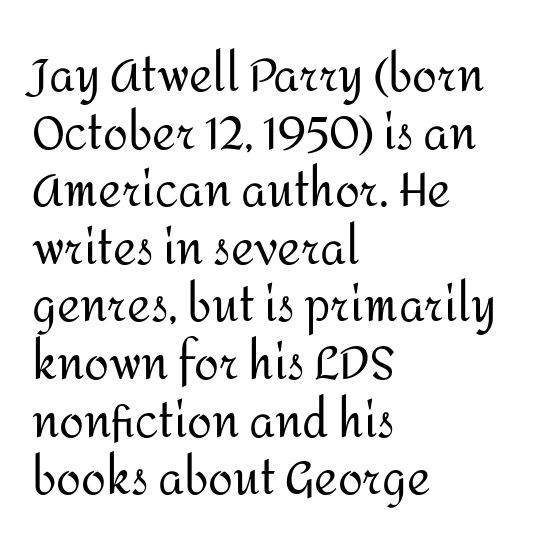
Compared with a centered layout, this one pins lines to the left instead. Honestly, the row spacing looks completely unremarkable. The letters carry no serifs — their stems end cleanly without finishing strokes. Looks like regular typesetting: each glyph gets only the width it needs.
